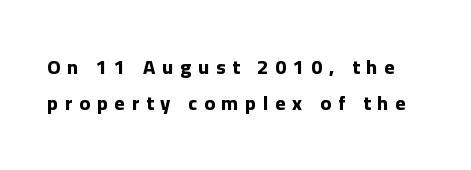
The letters are bold, with thick, heavy strokes. Style check: upright. Type without underlining. How are the letters spaced? Widely, with obvious added tracking.
